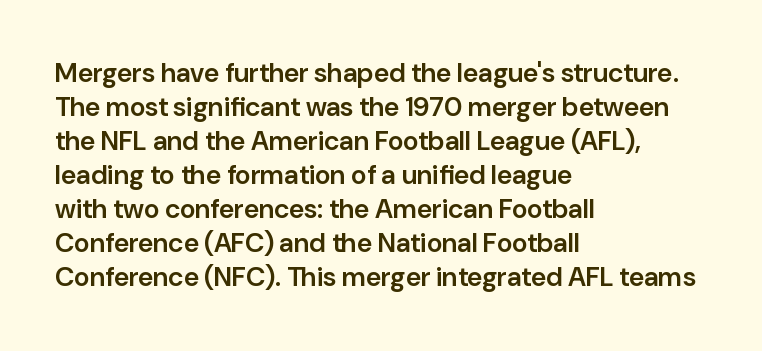
The type sits square on the baseline with zero lean. A clean baseline with only descenders dipping below it. This sample is left-justified, so line endings fall wherever the words run out. Characters follow at the spacing the type designer built in. The font is running at a semibold setting, under full bold. This block has exactly the height ordinary leading produces.
